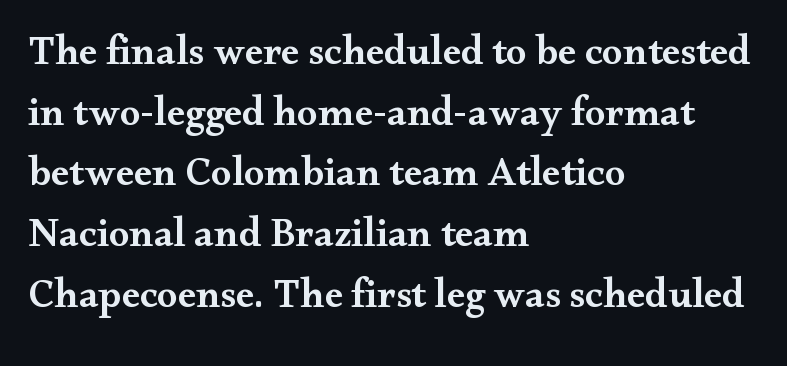
The image shows 41 px semibold, wide serif type, upright; set left-aligned, normal line spacing (1.48x), normal letter spacing, not underlined; medium stroke contrast and a small x-height.
